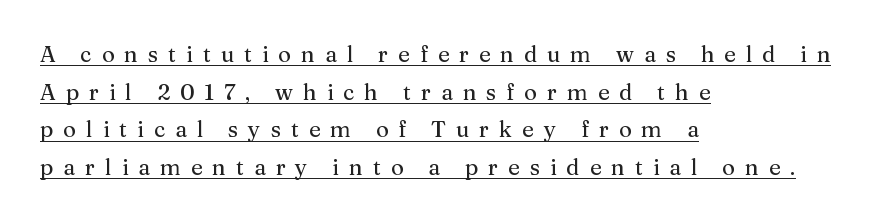
The image shows 22 px text type, upright; set left-aligned, line spacing 1.71x, unusually wide letter spacing (+0.45 em), underlined.
